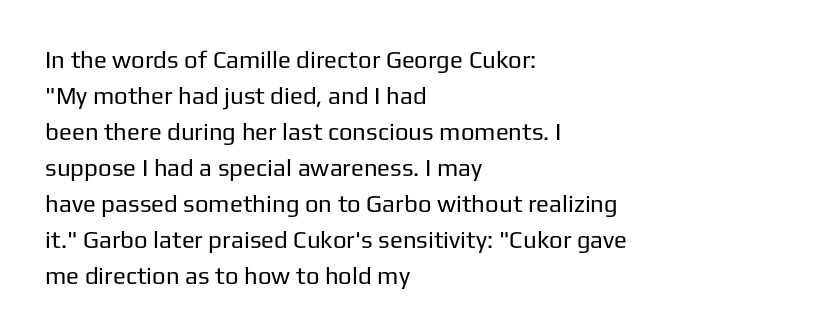
The image shows 24 px text type, upright; set left-aligned, normal line spacing (1.5x), normal letter spacing, not underlined.
